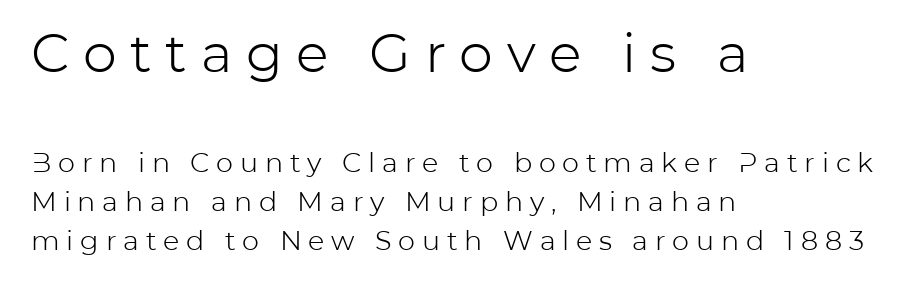
{"serif": "no", "italic": "no", "bold": "no", "weight": "light", "width": "normal", "stroke_contrast": "low", "x_height": "medium", "monospaced": "no", "underline": "no", "align": "left", "line_spacing": "normal", "line_spacing_ratio": 1.43, "letter_spacing": "wide", "letter_spacing_em": 0.25, "larger_block": "first", "size_ratio": 2.0, "glyph_px": 54}
